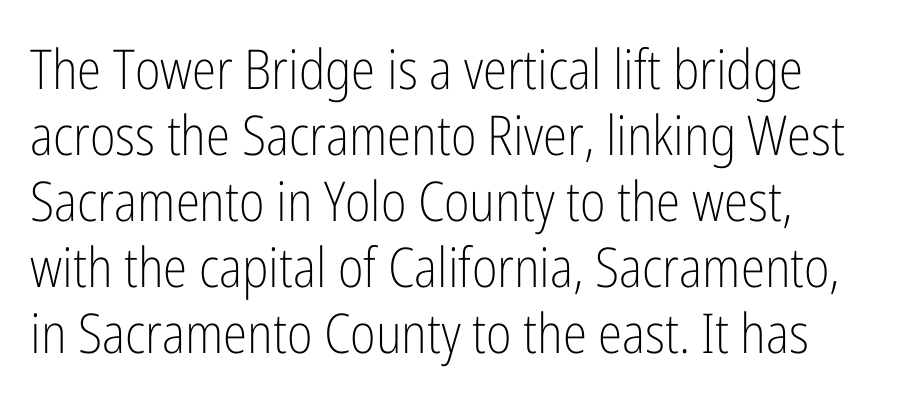
{"serif": "no", "italic": "no", "bold": "no", "weight": "light", "width": "condensed", "stroke_contrast": "low", "x_height": "medium", "monospaced": "no", "underline": "no", "line_spacing_ratio": 1.2, "letter_spacing": "normal", "letter_spacing_em": 0.0, "glyph_px": 55}
